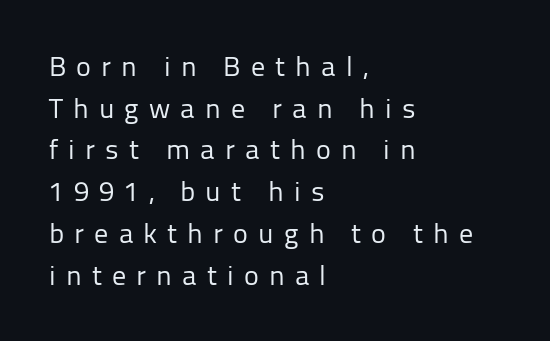
The image shows 28 px regular-weight sans-serif type, upright; set left-aligned, normal line spacing (1.49x), unusually wide letter spacing (+0.36 em), not underlined; low stroke contrast and a medium x-height.
